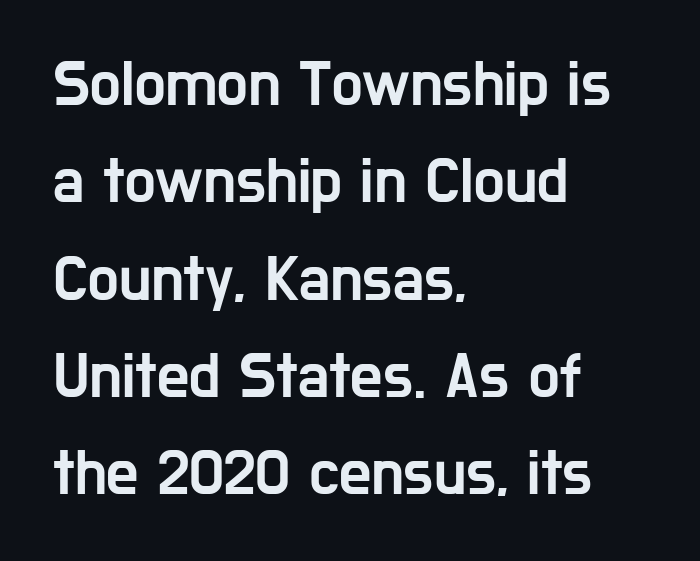
The image shows 64 px condensed sans-serif type, upright; set left-aligned, normal line spacing (1.52x), normal letter spacing, not underlined; low stroke contrast and a medium x-height.
